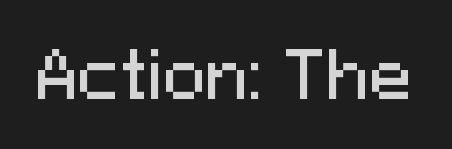
The letters sit at their default tracking, neither squeezed nor spread. The string is rendered with underlining switched off. The lettering holds an erect, upright posture throughout. Each letter's strokes conclude bluntly, with no projecting serifs.
